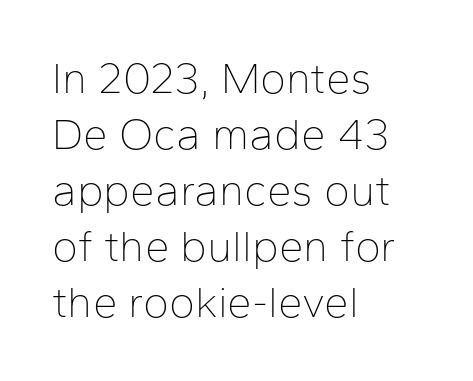
A clean baseline with only descenders dipping below it. Compared with typical body copy, the letter spacing here is the same. Line spacing here is normal. Here the designer chose a conventional face with non-uniform glyph widths.
